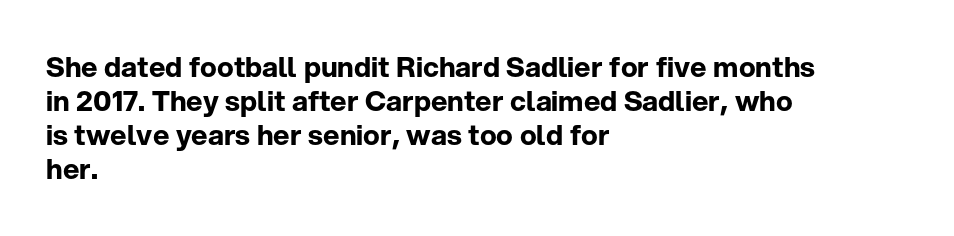
The image shows 28 px bold sans-serif type, upright; set left-aligned, line spacing 1.22x, normal letter spacing, not underlined; low stroke contrast and a medium x-height.
